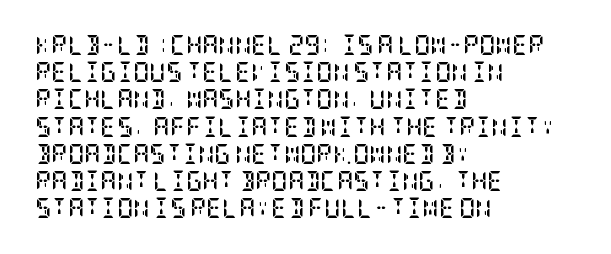
Vertical strokes here are truly vertical. Line spacing here is normal. The rendering anchors every line to the left-hand side. Short note: letters normally spaced. Has an underline been added? It has not. The sample has been set heavy, in full bold.
